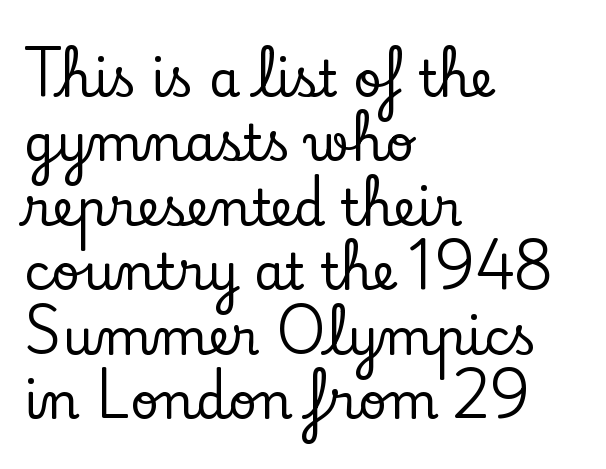
Q: Is the text italic (slanted)? A: No, it is upright.
Q: Is the text underlined? A: No.
Q: How is the paragraph aligned? A: Left-aligned.
Q: Is the spacing between letters normal or unusually wide? A: Normal.
Q: Is the spacing between lines tight, normal or loose? A: Normal.
Q: Width (condensed, normal, or wide)? A: Normal.
Q: Stroke contrast? A: Low.
Q: x-height? A: Small.
Q: Monospaced? A: No.
